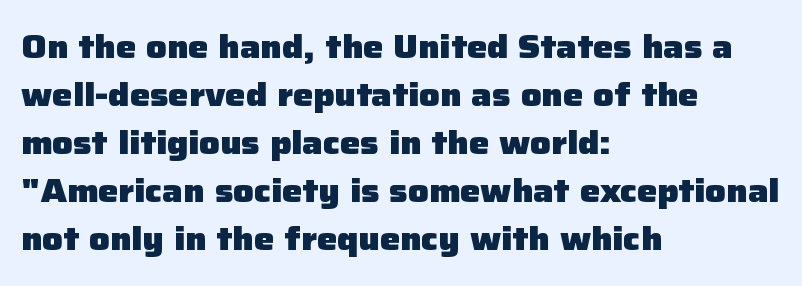
Q: Is the text bold? A: Yes.
Q: Is the text italic (slanted)? A: No, it is upright.
Q: Is the typeface a serif or a sans-serif typeface? A: Sans-serif.
Q: Is the text underlined? A: No.
Q: How is the paragraph aligned? A: Left-aligned.
Q: Is the spacing between letters normal or unusually wide? A: Normal.
Q: Is the spacing between lines tight, normal or loose? A: Normal.
Q: Width (condensed, normal, or wide)? A: Normal.
Q: Stroke contrast? A: Low.
Q: x-height? A: Medium.
Q: Monospaced? A: No.
